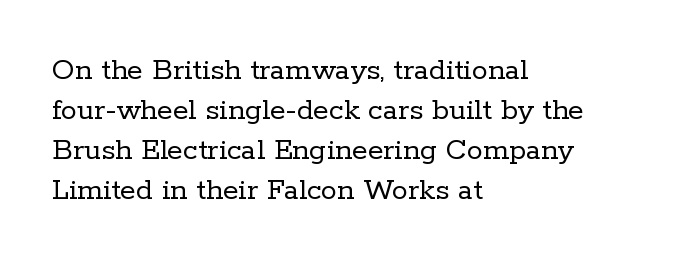
{"serif": "yes", "italic": "no", "bold": "no", "weight": "regular", "width": "normal", "stroke_contrast": "low", "x_height": "medium", "monospaced": "no", "underline": "no", "align": "left", "line_spacing": "normal", "line_spacing_ratio": 1.25, "letter_spacing": "normal", "letter_spacing_em": 0.0, "glyph_px": 32}
